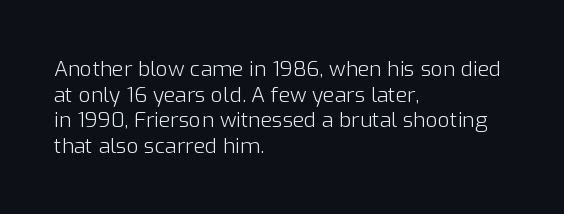
Q: Is the text bold? A: No.
Q: Is the text italic (slanted)? A: No, it is upright.
Q: Is the text underlined? A: No.
Q: How is the paragraph aligned? A: Left-aligned.
Q: Is the spacing between letters normal or unusually wide? A: Normal.
